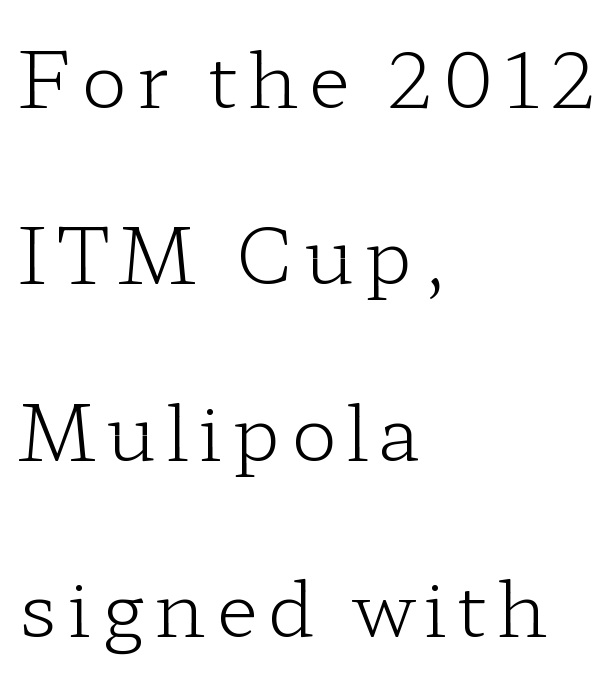
The image shows 77 px light, wide serif type, upright; set left-aligned, loose line spacing (2.29x), not underlined; low stroke contrast and a medium x-height.
